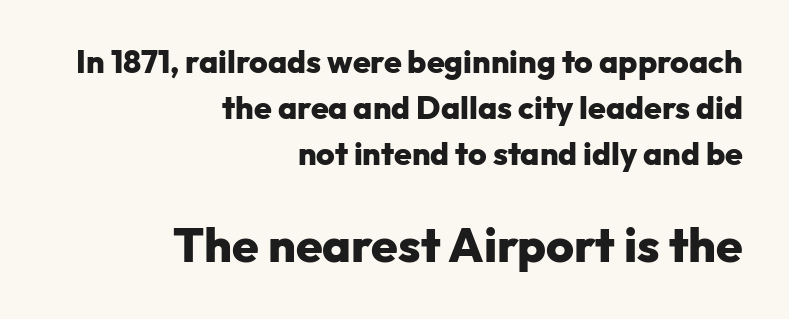
The image shows 48 px heavy sans-serif type, upright; set right-aligned, normal line spacing (1.43x), normal letter spacing, not underlined; the second (bottom) block is 1.5x larger; low stroke contrast and a medium x-height.
